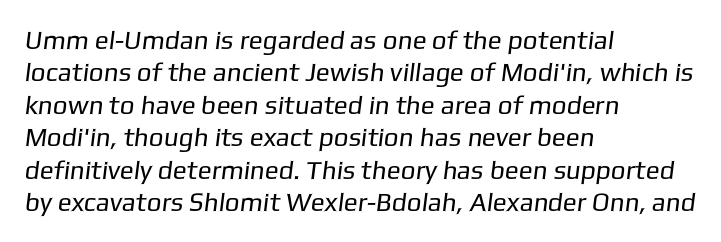
Q: Is the text bold? A: No.
Q: Is the text underlined? A: No.
Q: How is the paragraph aligned? A: Left-aligned.
Q: Is the spacing between letters normal or unusually wide? A: Normal.
Q: Is the spacing between lines tight, normal or loose? A: Normal.
